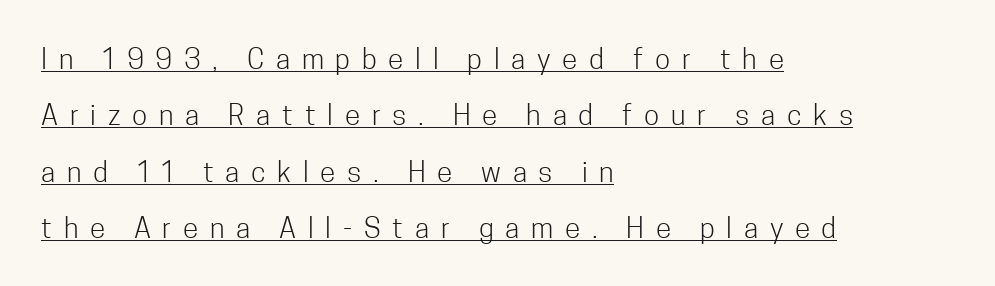
The image shows 28 px light, condensed sans-serif type, upright; set left-aligned, loose line spacing (2.01x), unusually wide letter spacing (+0.42 em), underlined; low stroke contrast and a medium x-height.
